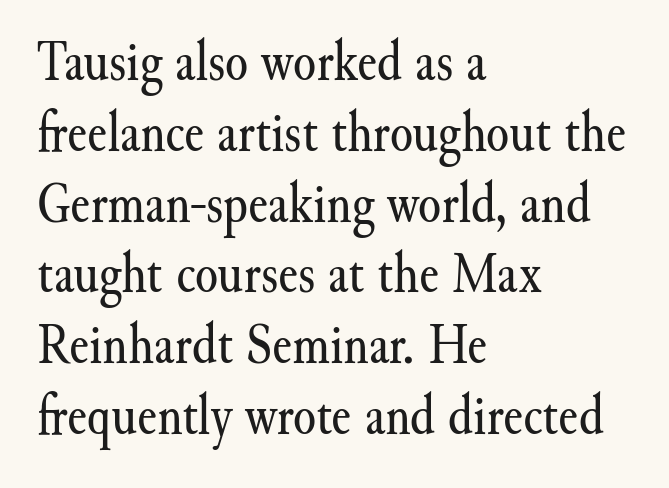
Unbolded letterforms with no extra heft. Caption: standard tracking, unaltered. Italic: no, the glyphs are upright roman. The passage shown is not underscored anywhere.
